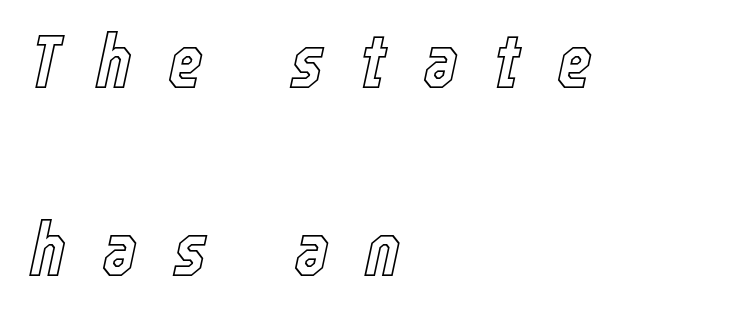
Q: Is the text italic (slanted)? A: Yes, it leans right by about 12 degrees.
Q: Is the text underlined? A: No.
Q: How is the paragraph aligned? A: Left-aligned.
Q: Is the spacing between letters normal or unusually wide? A: Unusually wide.
Q: Is the spacing between lines tight, normal or loose? A: Loose.
Q: Width (condensed, normal, or wide)? A: Condensed.
Q: x-height? A: Medium.
Q: Monospaced? A: No.
